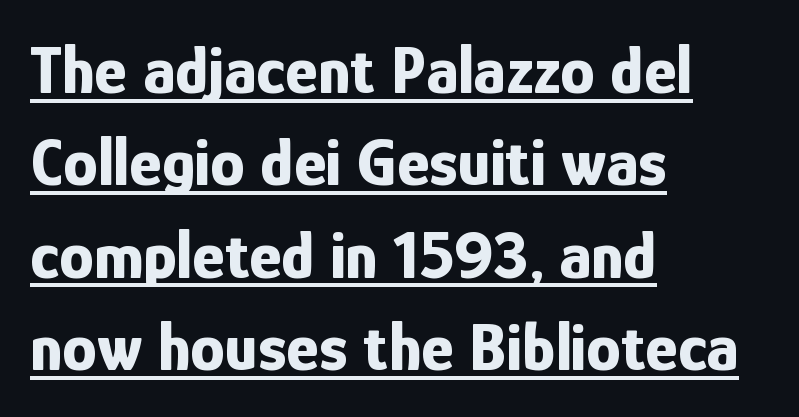
Leftover space on each line is placed entirely after the last word. Posture: vertical. The glyphs have the mass of a bold cut. Underlining? Definitely there.
